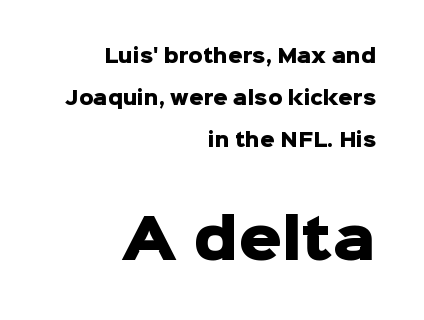
{"serif": "no", "italic": "no", "bold": "yes", "weight": "heavy", "width": "normal", "stroke_contrast": "low", "x_height": "medium", "monospaced": "no", "underline": "no", "align": "right", "line_spacing": "loose", "line_spacing_ratio": 2.32, "letter_spacing": "normal", "letter_spacing_em": 0.0, "larger_block": "second", "size_ratio": 3.0, "glyph_px": 54}
